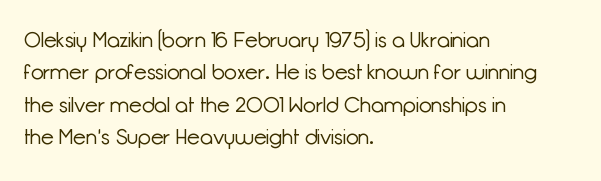
Q: Is the text bold? A: No.
Q: Is the text italic (slanted)? A: No, it is upright.
Q: Is the text underlined? A: No.
Q: How is the paragraph aligned? A: Left-aligned.
Q: Is the spacing between letters normal or unusually wide? A: Normal.
Q: Is the spacing between lines tight, normal or loose? A: Normal.
